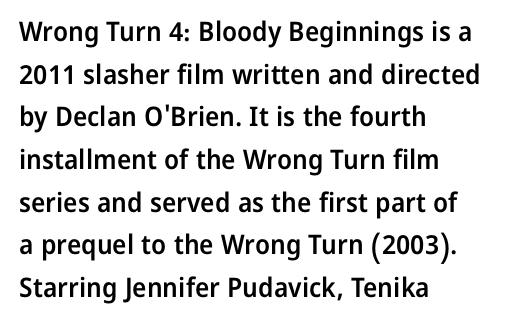
The characters look somewhat weighty, a semibold short of true bold. This sample uses an upright cut, with every glyph sitting square on the baseline. The horizontal fit of the characters is conventional and even. The ragged edge is on the right, which tells us the setting is flush left. This block has exactly the height ordinary leading produces. Glance below the letters and you will spot only blank space.
